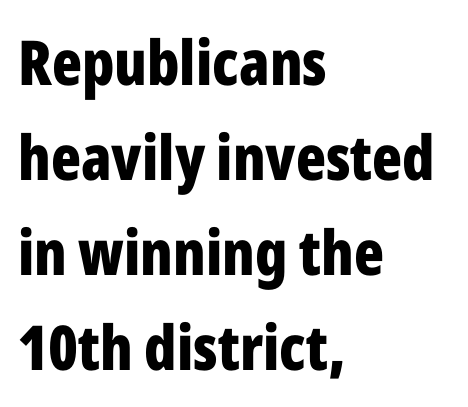
Q: Is the text bold? A: Yes.
Q: Is the text italic (slanted)? A: No, it is upright.
Q: Is the typeface a serif or a sans-serif typeface? A: Sans-serif.
Q: Is the text underlined? A: No.
Q: How is the paragraph aligned? A: Left-aligned.
Q: Is the spacing between letters normal or unusually wide? A: Normal.
Q: Is the spacing between lines tight, normal or loose? A: Normal.
Q: Width (condensed, normal, or wide)? A: Condensed.
Q: Stroke contrast? A: Low.
Q: x-height? A: Medium.
Q: Monospaced? A: No.
